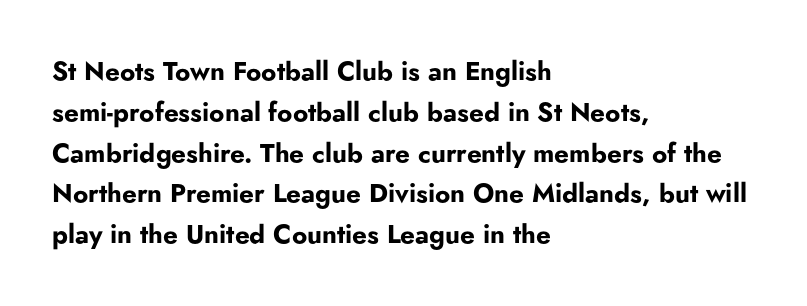
Q: Is the text bold? A: Yes.
Q: Is the text italic (slanted)? A: No, it is upright.
Q: Is the text underlined? A: No.
Q: How is the paragraph aligned? A: Left-aligned.
Q: Is the spacing between letters normal or unusually wide? A: Normal.
Q: Is the spacing between lines tight, normal or loose? A: Normal.
